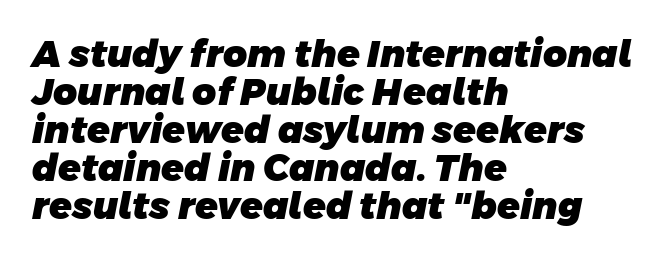
Rule under the text: the space is simply empty. Tracking here is standard; glyphs follow each other at the usual distance. This sample uses a sans-serif face. Each line starts at the same left margin while the right side varies. This sample has the flowing, uneven cadence of proportional lettering. Weight check: bold — yes, fully.
